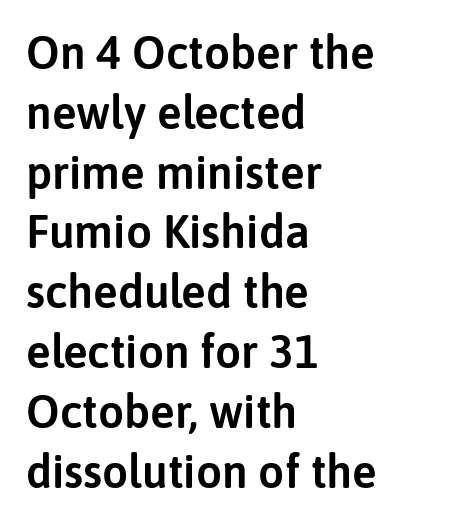
Q: Is the text italic (slanted)? A: No, it is upright.
Q: Is the typeface a serif or a sans-serif typeface? A: Sans-serif.
Q: Is the text underlined? A: No.
Q: How is the paragraph aligned? A: Left-aligned.
Q: Is the spacing between letters normal or unusually wide? A: Normal.
Q: Is the spacing between lines tight, normal or loose? A: Normal.
Q: Width (condensed, normal, or wide)? A: Normal.
Q: Stroke contrast? A: Low.
Q: x-height? A: Medium.
Q: Monospaced? A: No.
